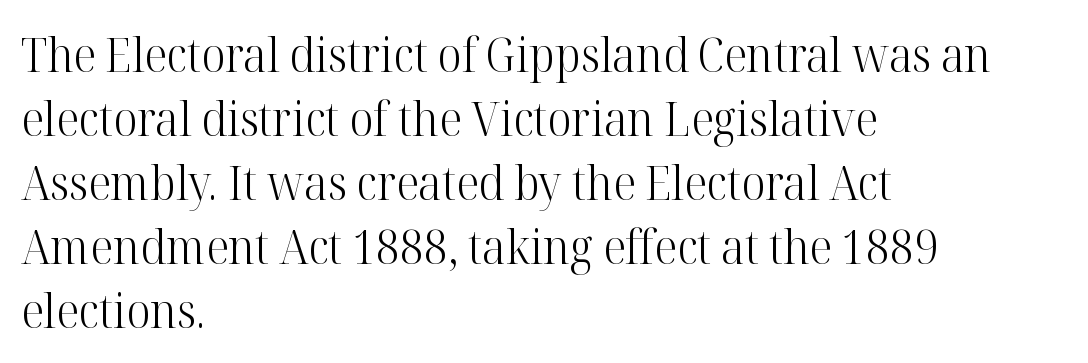
{"serif": "yes", "italic": "no", "bold": "no", "weight": "light", "width": "normal", "stroke_contrast": "high", "x_height": "medium", "monospaced": "no", "underline": "no", "align": "left", "line_spacing": "normal", "line_spacing_ratio": 1.36, "letter_spacing": "normal", "letter_spacing_em": 0.0, "glyph_px": 47}
